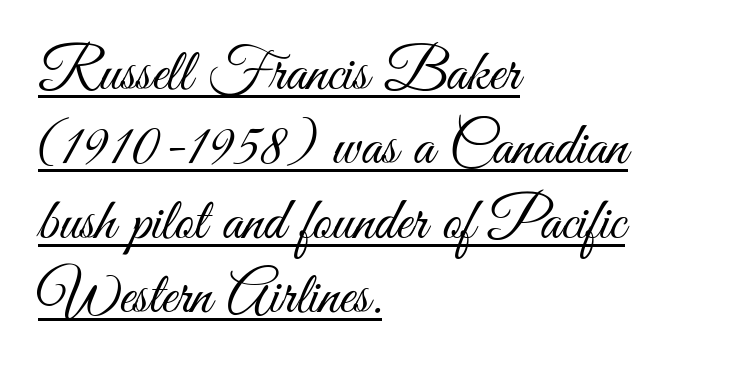
{"serif": "no", "bold": "no", "weight": "light", "width": "condensed", "stroke_contrast": "medium", "x_height": "small", "monospaced": "no", "underline": "yes", "align": "left", "line_spacing_ratio": 1.24, "letter_spacing": "normal", "letter_spacing_em": 0.0, "glyph_px": 60}
